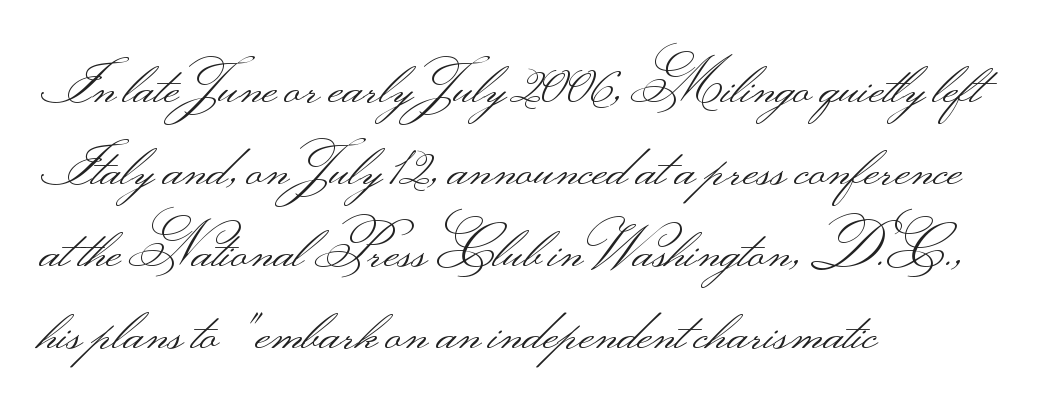
Q: Is the text bold? A: No.
Q: Is the text italic (slanted)? A: Yes.
Q: Is the typeface a serif or a sans-serif typeface? A: Sans-serif.
Q: Is the text underlined? A: No.
Q: How is the paragraph aligned? A: Left-aligned.
Q: Is the spacing between letters normal or unusually wide? A: Normal.
Q: Is the spacing between lines tight, normal or loose? A: Normal.
Q: Width (condensed, normal, or wide)? A: Wide.
Q: Stroke contrast? A: Medium.
Q: Monospaced? A: No.
